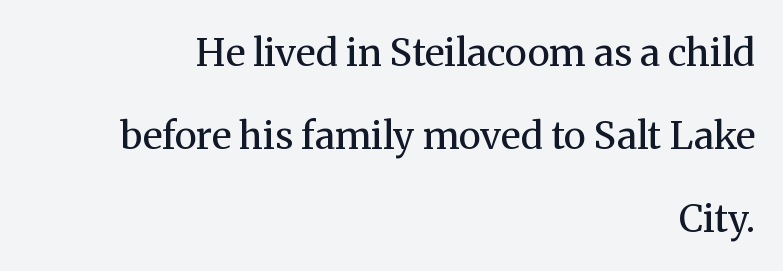
The string is rendered with underlining switched off. No italicization has been applied; the sample stays upright. Stroke mass is kept to a normal reading level or below. The face used here is seriffed, in the tradition of book romans. In CSS terms this would be text-align: right.
